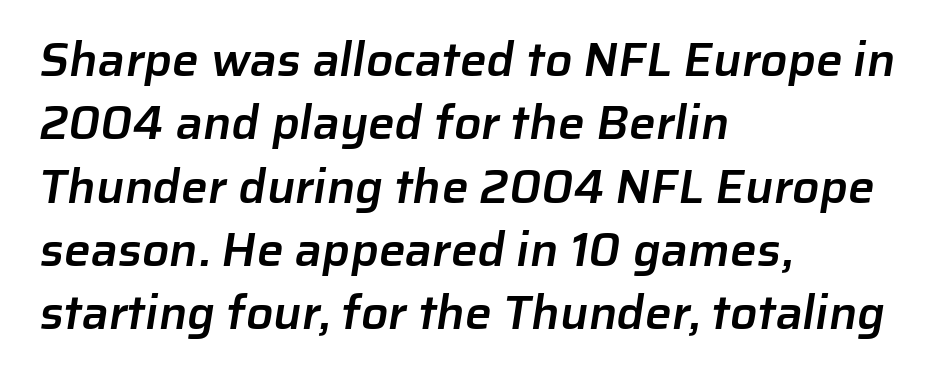
This rendering leaves character spacing at its baseline value. The lines sit at an ordinary, default distance from one another. A sans-serif font was chosen for this passage. Spacing verdict: proportional, widths tailored to each character.
